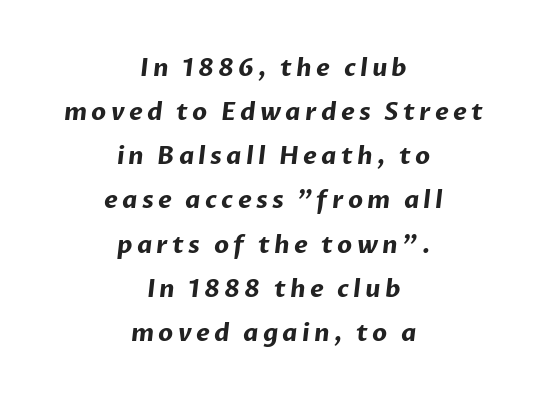
The image shows 24 px bold type; set centered, line spacing 1.84x, not underlined.
